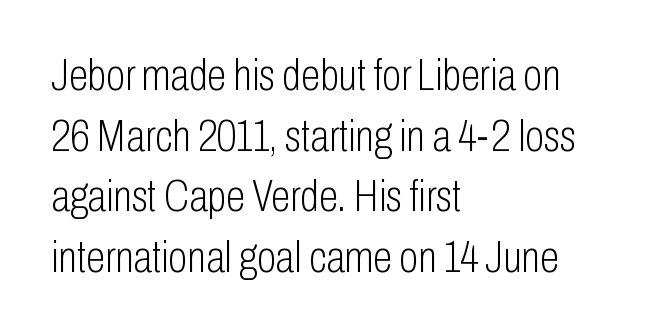
{"serif": "no", "italic": "no", "bold": "no", "weight": "light", "width": "condensed", "stroke_contrast": "low", "x_height": "medium", "monospaced": "no", "underline": "no", "align": "left", "line_spacing": "normal", "line_spacing_ratio": 1.38, "letter_spacing": "normal", "letter_spacing_em": 0.0, "glyph_px": 44}
